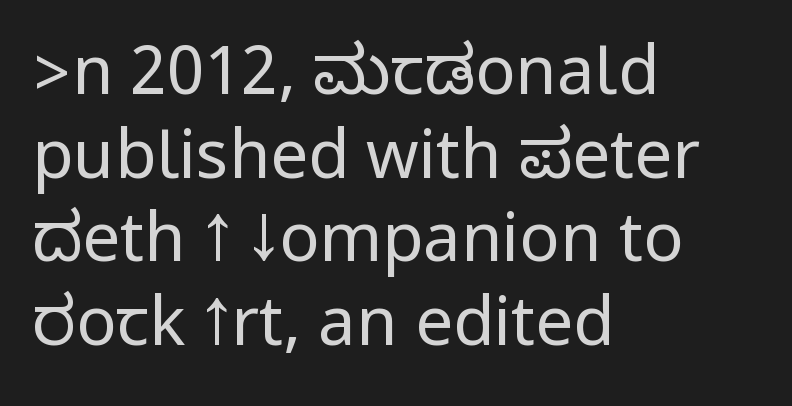
The image shows 67 px regular-weight, condensed sans-serif type, upright; set left-aligned, normal line spacing (1.25x), normal letter spacing, not underlined; low stroke contrast.
